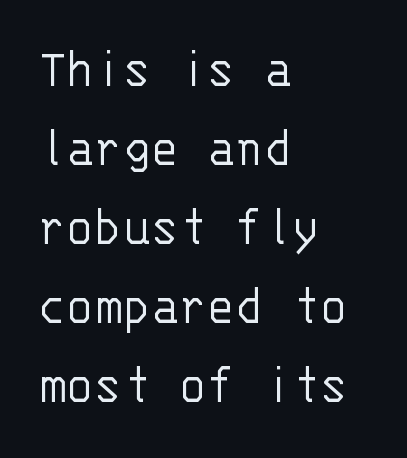
Q: Is the text bold? A: No.
Q: Is the text italic (slanted)? A: No, it is upright.
Q: Is the typeface a serif or a sans-serif typeface? A: Sans-serif.
Q: Is the text underlined? A: No.
Q: How is the paragraph aligned? A: Left-aligned.
Q: Is the spacing between letters normal or unusually wide? A: Normal.
Q: Is the spacing between lines tight, normal or loose? A: Normal.
Q: Width (condensed, normal, or wide)? A: Normal.
Q: Stroke contrast? A: Low.
Q: x-height? A: Large.
Q: Monospaced? A: Yes.
